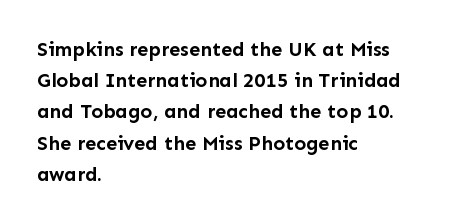
Beneath every word, the page is bare. The letterforms sit shoulder to shoulder at normal distance. The typesetter chose a ragged-right arrangement here. What weight is shown? A full bold with thick strokes.
